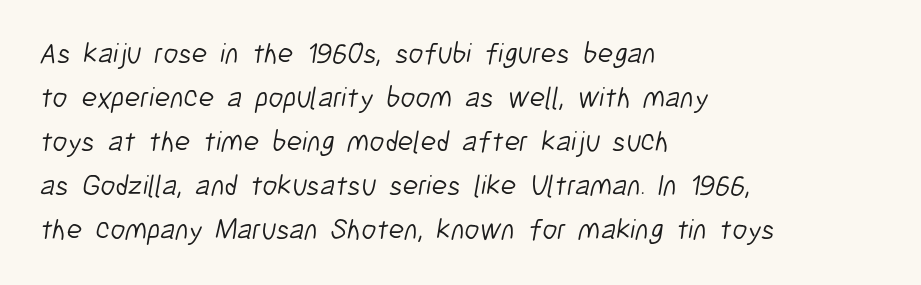
Q: Is the text bold? A: No.
Q: Is the typeface a serif or a sans-serif typeface? A: Sans-serif.
Q: Is the text underlined? A: No.
Q: How is the paragraph aligned? A: Left-aligned.
Q: Is the spacing between letters normal or unusually wide? A: Normal.
Q: Is the spacing between lines tight, normal or loose? A: Normal.
Q: Width (condensed, normal, or wide)? A: Condensed.
Q: Stroke contrast? A: Low.
Q: x-height? A: Medium.
Q: Monospaced? A: No.
